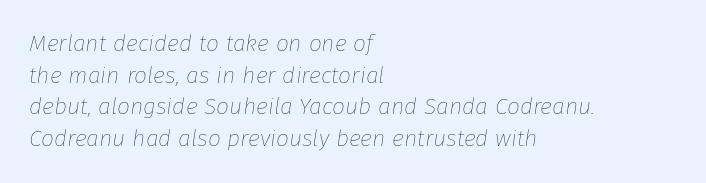
The image shows 23 px text type, italic (leaning right); set left-aligned, normal line spacing (1.38x), normal letter spacing, not underlined.
